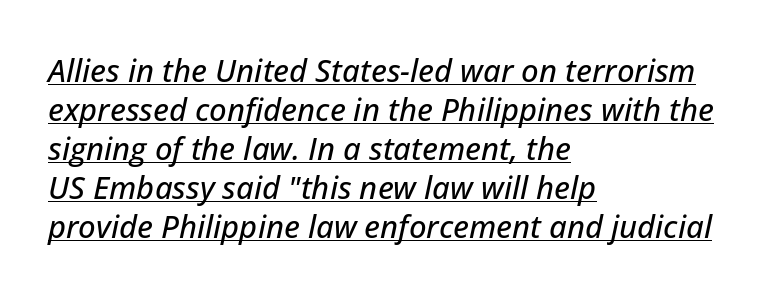
Proportional: the letters do not fall into vertical columns. Does the leading feel generous? No, just average. These lines were composed using italics. The text block is weighted toward the left margin, trailing off unevenly rightward. A typesetter would call this zero additional tracking. The passage shown is underscored from start to finish.
